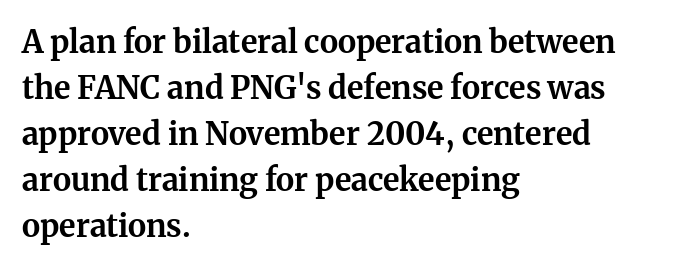
Q: Is the text bold? A: Yes.
Q: Is the text italic (slanted)? A: No, it is upright.
Q: Is the typeface a serif or a sans-serif typeface? A: Serif.
Q: Is the text underlined? A: No.
Q: How is the paragraph aligned? A: Left-aligned.
Q: Is the spacing between letters normal or unusually wide? A: Normal.
Q: Is the spacing between lines tight, normal or loose? A: Normal.
Q: Width (condensed, normal, or wide)? A: Normal.
Q: Stroke contrast? A: Medium.
Q: x-height? A: Medium.
Q: Monospaced? A: No.
